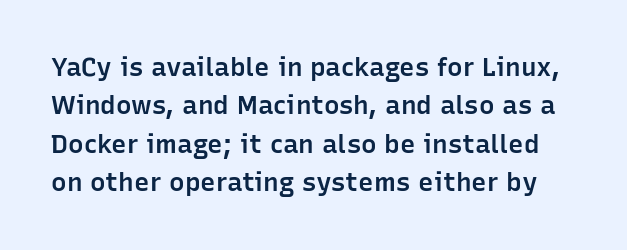
Q: Is the text bold? A: Semi-bold.
Q: Is the text italic (slanted)? A: No, it is upright.
Q: Is the text underlined? A: No.
Q: Is the spacing between letters normal or unusually wide? A: Normal.
Q: Is the spacing between lines tight, normal or loose? A: Normal.
